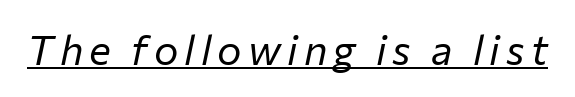
Q: Is the text bold? A: No.
Q: Is the text italic (slanted)? A: Yes, it leans right by about 12 degrees.
Q: Is the text underlined? A: Yes.
Q: Width (condensed, normal, or wide)? A: Normal.
Q: Stroke contrast? A: Low.
Q: x-height? A: Medium.
Q: Monospaced? A: No.
